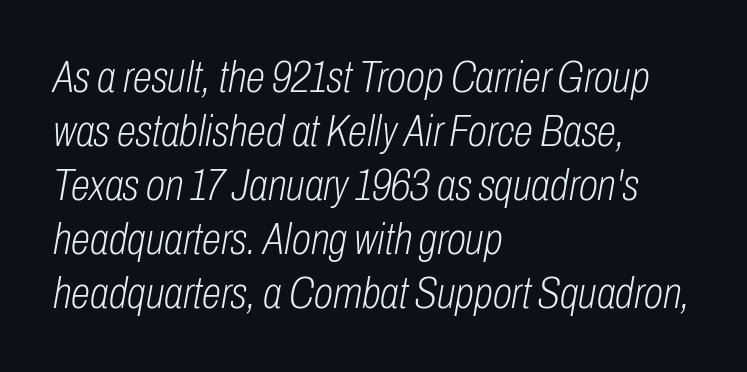
No chunkiness to these letters — they're not bold. Does the lettering tilt? It does — this is italic. Beneath every word, the page is bare. These lines are set flush left with a ragged right edge. The letters advance in unequal steps, a hallmark of proportional type.
